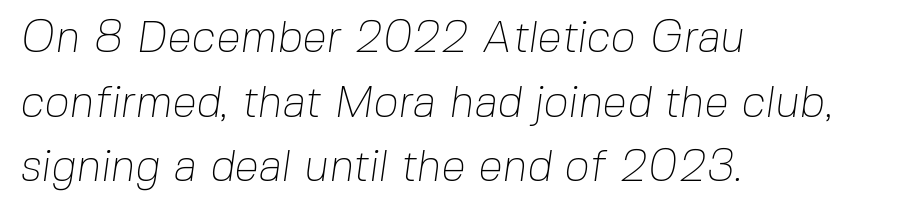
Q: Is the text bold? A: No.
Q: Is the typeface a serif or a sans-serif typeface? A: Sans-serif.
Q: Is the text underlined? A: No.
Q: How is the paragraph aligned? A: Left-aligned.
Q: Is the spacing between letters normal or unusually wide? A: Normal.
Q: Is the spacing between lines tight, normal or loose? A: Normal.
Q: Width (condensed, normal, or wide)? A: Normal.
Q: Stroke contrast? A: Low.
Q: x-height? A: Medium.
Q: Monospaced? A: No.
